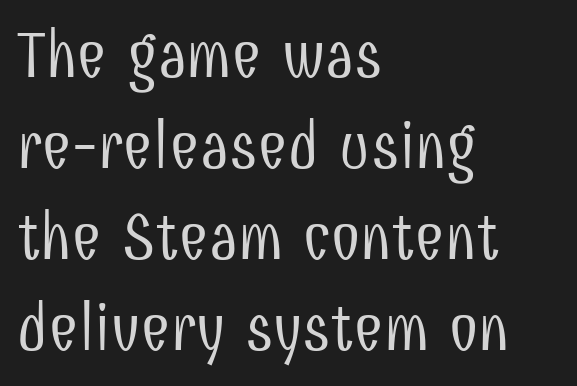
{"serif": "no", "italic": "no", "bold": "no", "weight": "light", "width": "condensed", "stroke_contrast": "low", "x_height": "medium", "monospaced": "no", "underline": "no", "align": "left", "line_spacing": "normal", "line_spacing_ratio": 1.38, "letter_spacing": "normal", "letter_spacing_em": 0.0, "glyph_px": 66}
